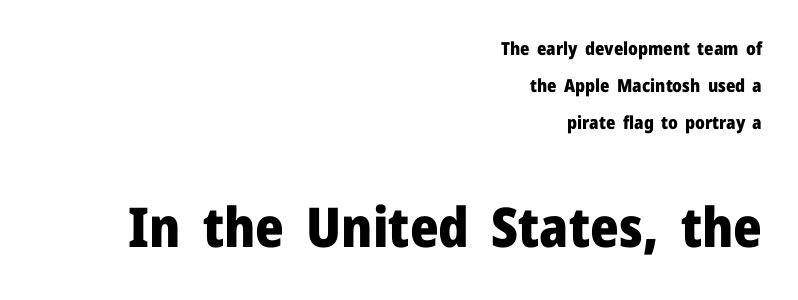
Q: Is the text bold? A: Yes.
Q: Is the text italic (slanted)? A: No, it is upright.
Q: Is the typeface a serif or a sans-serif typeface? A: Sans-serif.
Q: Is the text underlined? A: No.
Q: How is the paragraph aligned? A: Right-aligned.
Q: Is the spacing between letters normal or unusually wide? A: Normal.
Q: Is the spacing between lines tight, normal or loose? A: Loose.
Q: Which block of text is set in a larger size, the first (top) or the second (bottom)? A: The second (bottom) one.
Q: Width (condensed, normal, or wide)? A: Normal.
Q: Stroke contrast? A: Low.
Q: x-height? A: Medium.
Q: Monospaced? A: No.
